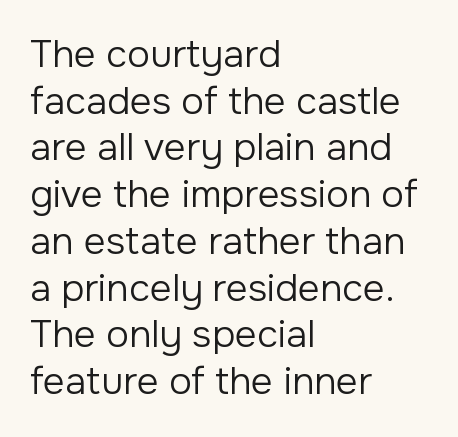
The image shows 38 px regular-weight sans-serif type, upright; set left-aligned, line spacing 1.23x, normal letter spacing, not underlined; low stroke contrast and a medium x-height.
